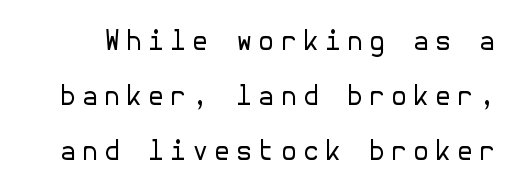
The image shows 27 px text type, upright; set loose line spacing (2.04x), unusually wide letter spacing (+0.2 em), not underlined.
